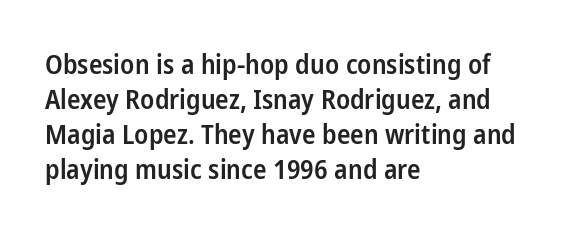
Q: Is the text bold? A: Semi-bold.
Q: Is the text italic (slanted)? A: No, it is upright.
Q: Is the text underlined? A: No.
Q: How is the paragraph aligned? A: Left-aligned.
Q: Is the spacing between letters normal or unusually wide? A: Normal.
Q: Is the spacing between lines tight, normal or loose? A: Normal.
